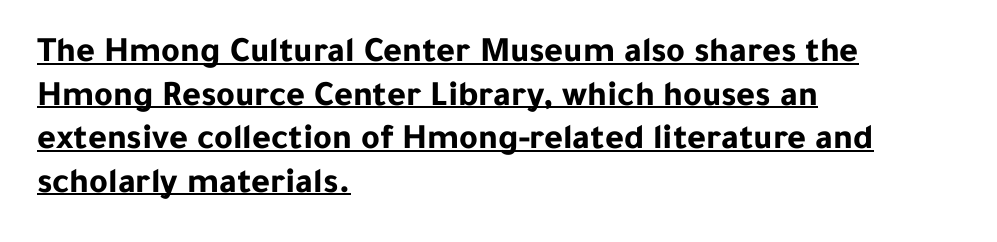
The image shows 36 px bold sans-serif type, upright; set left-aligned, line spacing 1.21x, normal letter spacing, underlined; low stroke contrast and a medium x-height.
